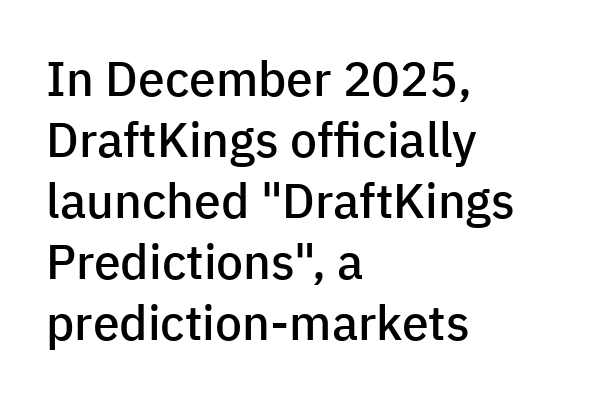
Does the type have serifs? No, each stem ends abruptly. The line-height multiplier appears to be the usual default. Each line starts at the same left margin while the right side varies. Does extra space separate the letters? No, they use regular spacing. A fair bit of extra ink — the face is semibold, not bold. A roman cut, with each character standing at attention.
